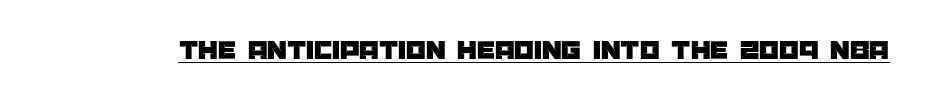
The image shows 28 px sans-serif type, upright; set normal letter spacing, underlined; low stroke contrast and a large x-height.
